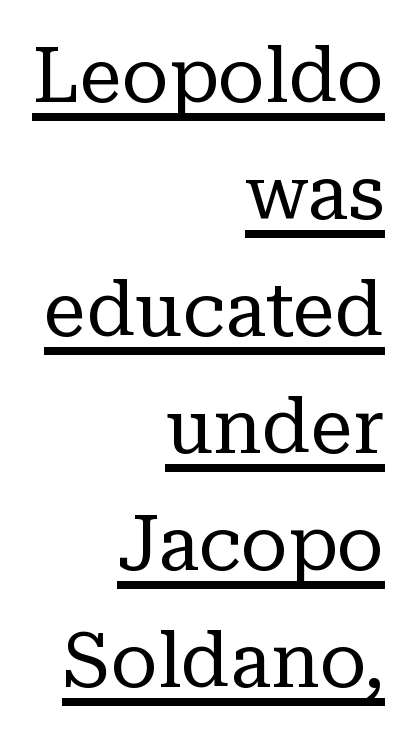
The image shows 76 px regular-weight serif type, upright; set right-aligned, normal line spacing (1.54x), normal letter spacing, underlined; low stroke contrast and a medium x-height.
